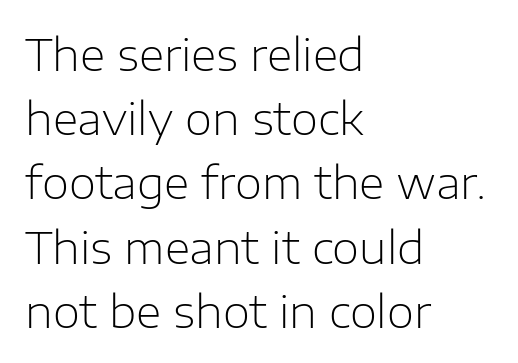
The rendering shows plain stroke endings on the letterforms — a sans-serif design. Character widths vary here, with narrow letters taking less room than wide ones. These lines keep a tight, regular rhythm from letter to letter. The font is comparable to plain body text, perhaps lighter.
